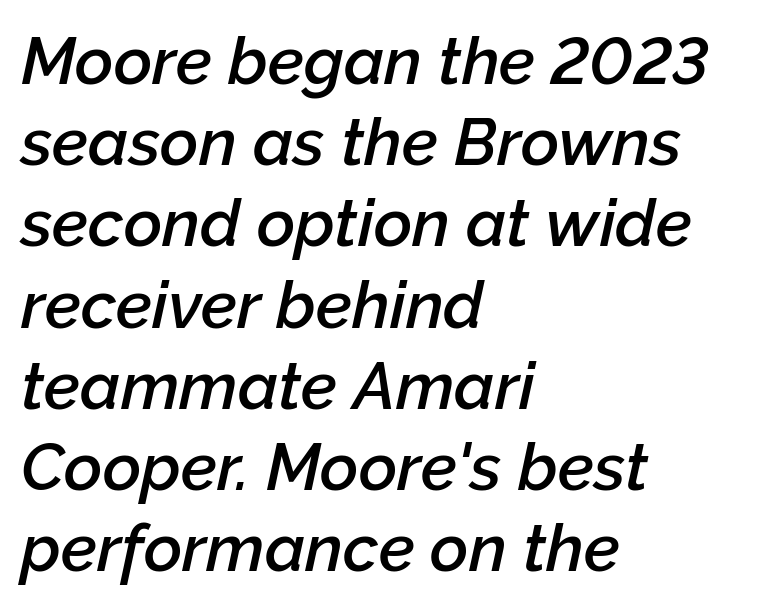
Q: Is the text bold? A: Semi-bold.
Q: Is the text italic (slanted)? A: Yes, it leans right by about 12 degrees.
Q: Is the text underlined? A: No.
Q: How is the paragraph aligned? A: Left-aligned.
Q: Is the spacing between letters normal or unusually wide? A: Normal.
Q: Width (condensed, normal, or wide)? A: Normal.
Q: Stroke contrast? A: Low.
Q: x-height? A: Medium.
Q: Monospaced? A: No.
